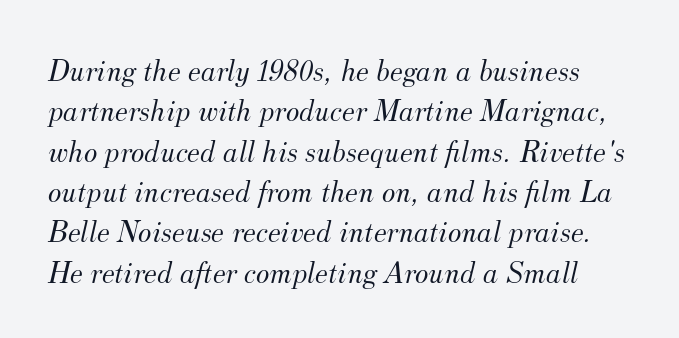
The characters are drawn with everyday or finer stroke widths. This rendering employs a face with finishing strokes, i.e., a serif. The passage shown stacks its lines at a standard gap. The passage shown is not underscored anywhere. Each letter keeps its own natural width here, so spacing adapts to shape. Observe the lean: these are italic letterforms.
